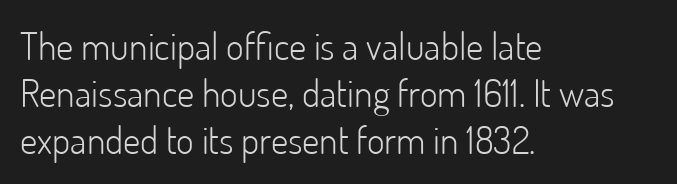
{"serif": "no", "italic": "no", "bold": "no", "weight": "light", "width": "normal", "stroke_contrast": "low", "x_height": "small", "monospaced": "no", "underline": "no", "align": "left", "line_spacing_ratio": 1.24, "letter_spacing": "normal", "letter_spacing_em": 0.0, "glyph_px": 38}
